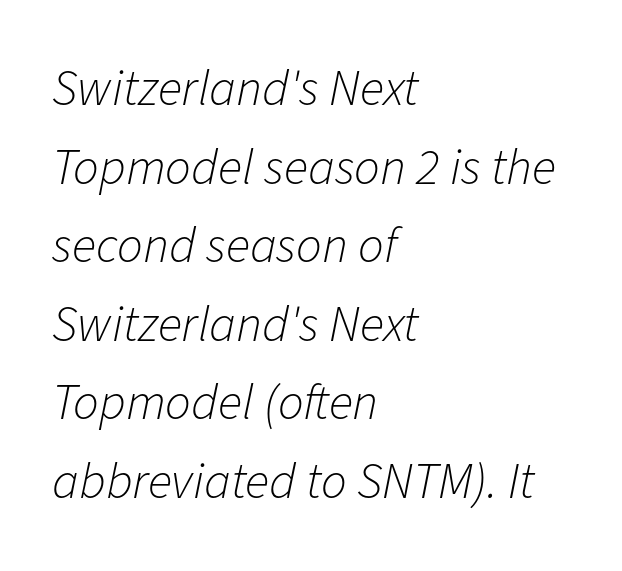
The image shows 51 px light type, italic (leaning right); set left-aligned, normal line spacing (1.54x), normal letter spacing, not underlined; low stroke contrast and a medium x-height.
